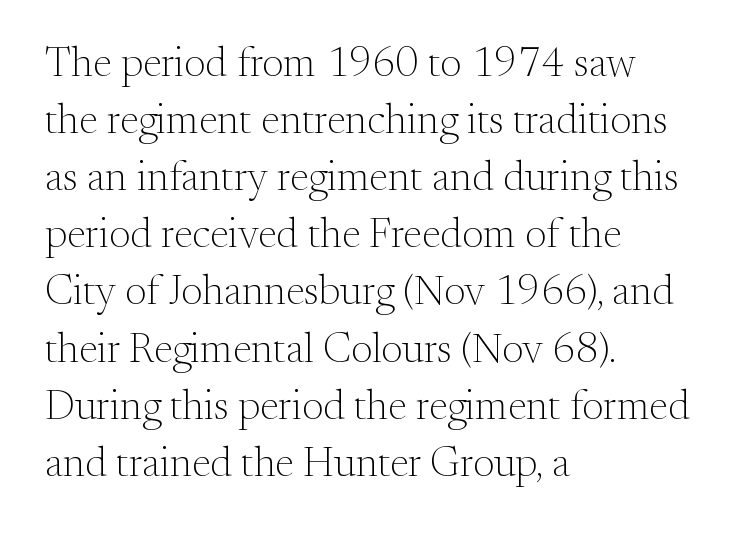
The image shows 42 px light serif type, upright; set left-aligned, normal line spacing (1.36x), normal letter spacing, not underlined; medium stroke contrast and a small x-height.
